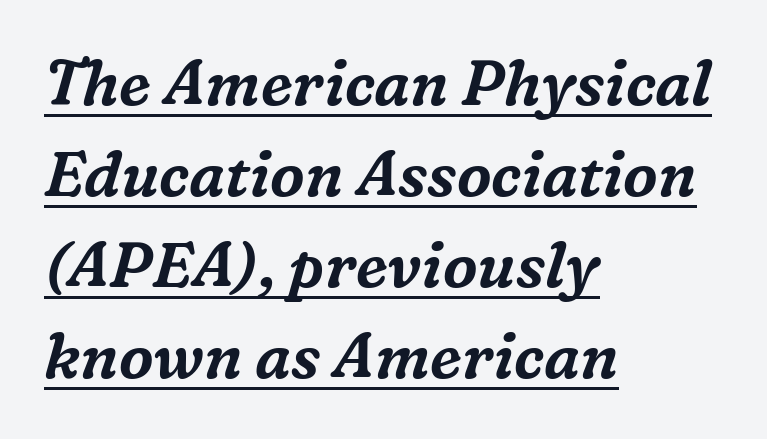
Q: Is the text italic (slanted)? A: Yes, it leans right by about 16 degrees.
Q: Is the typeface a serif or a sans-serif typeface? A: Serif.
Q: Is the text underlined? A: Yes.
Q: How is the paragraph aligned? A: Left-aligned.
Q: Is the spacing between letters normal or unusually wide? A: Normal.
Q: Is the spacing between lines tight, normal or loose? A: Normal.
Q: Width (condensed, normal, or wide)? A: Normal.
Q: Stroke contrast? A: Medium.
Q: x-height? A: Medium.
Q: Monospaced? A: No.
